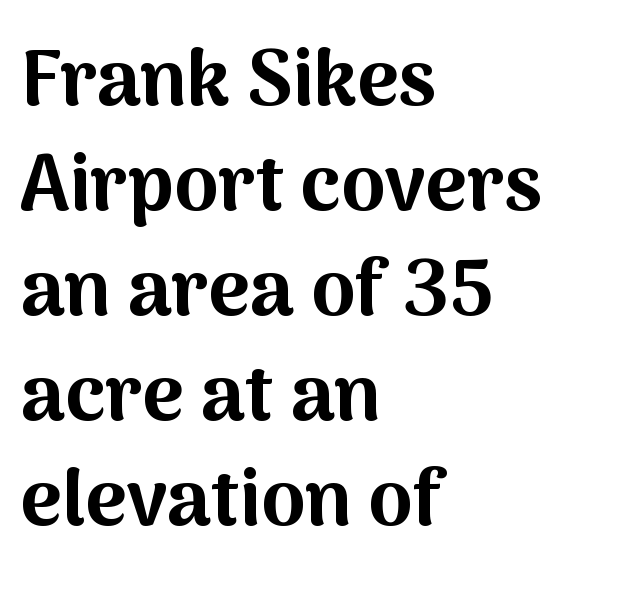
{"serif": "no", "italic": "no", "bold": "yes", "weight": "bold", "width": "normal", "stroke_contrast": "medium", "x_height": "medium", "monospaced": "no", "underline": "no", "align": "left", "line_spacing": "normal", "line_spacing_ratio": 1.33, "letter_spacing": "normal", "letter_spacing_em": 0.0, "glyph_px": 79}
